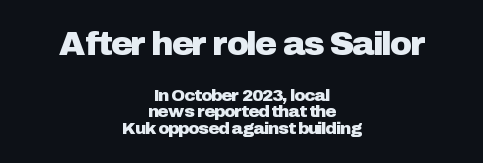
{"serif": "no", "italic": "no", "width": "normal", "stroke_contrast": "low", "x_height": "medium", "monospaced": "no", "underline": "no", "align": "center", "line_spacing": "tight", "line_spacing_ratio": 0.98, "letter_spacing": "normal", "letter_spacing_em": 0.0, "larger_block": "first", "size_ratio": 2.0, "glyph_px": 34}
